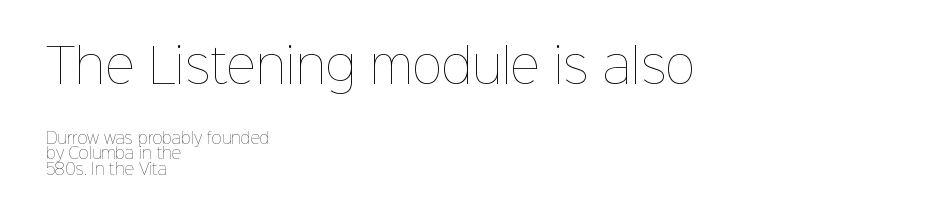
Q: Is the text bold? A: No.
Q: Is the text italic (slanted)? A: No, it is upright.
Q: Is the text underlined? A: No.
Q: How is the paragraph aligned? A: Left-aligned.
Q: Is the spacing between letters normal or unusually wide? A: Normal.
Q: Is the spacing between lines tight, normal or loose? A: Tight.
Q: Which block of text is set in a larger size, the first (top) or the second (bottom)? A: The first (top) one.
Q: Width (condensed, normal, or wide)? A: Normal.
Q: Stroke contrast? A: Low.
Q: x-height? A: Medium.
Q: Monospaced? A: No.
